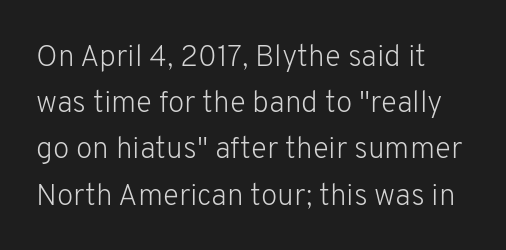
The image shows 30 px light sans-serif type, upright; set left-aligned, normal line spacing (1.54x), normal letter spacing, not underlined; low stroke contrast and a medium x-height.
